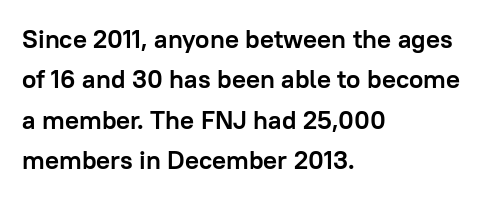
Q: Is the text bold? A: Yes.
Q: Is the text italic (slanted)? A: No, it is upright.
Q: Is the text underlined? A: No.
Q: How is the paragraph aligned? A: Left-aligned.
Q: Is the spacing between letters normal or unusually wide? A: Normal.
Q: Is the spacing between lines tight, normal or loose? A: Normal.
